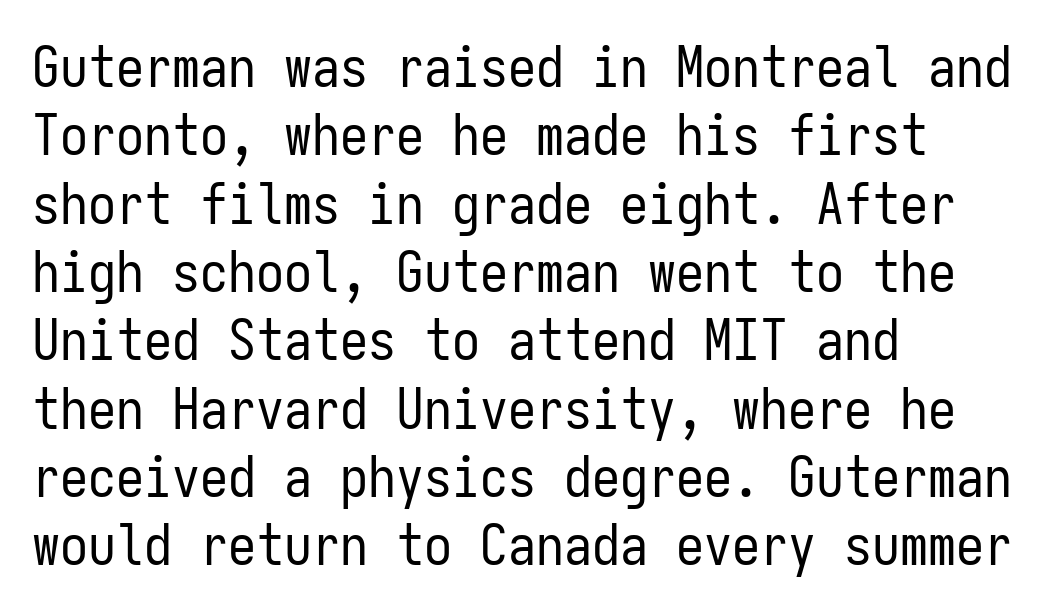
The letterforms sit at book weight or below. The typography opts for an upright posture over an oblique one. The passage shown has conventional tracking throughout. Quick note: underline off.
